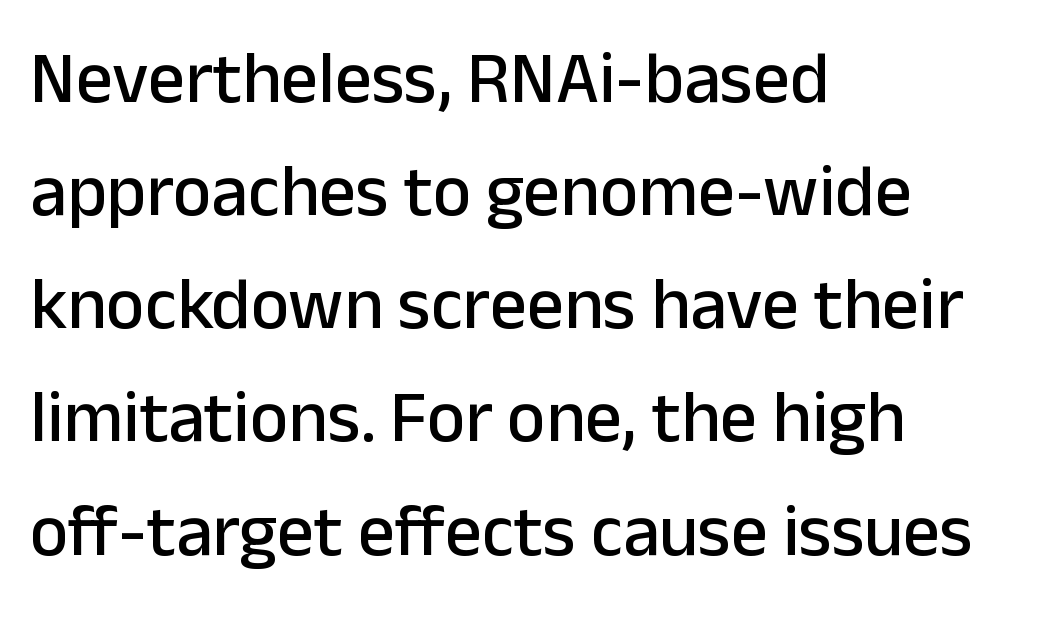
{"serif": "no", "italic": "no", "width": "normal", "stroke_contrast": "low", "x_height": "medium", "monospaced": "no", "underline": "no", "align": "left", "line_spacing": "normal", "line_spacing_ratio": 1.55, "letter_spacing": "normal", "letter_spacing_em": 0.0, "glyph_px": 73}
